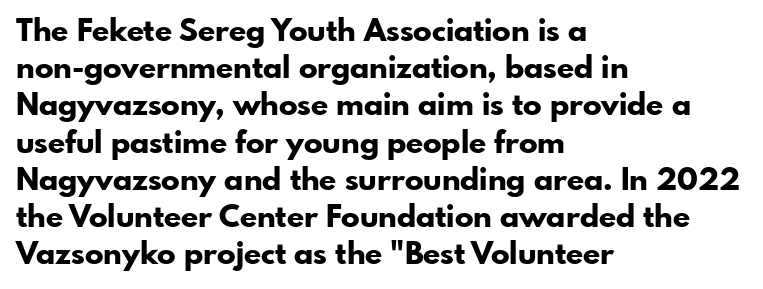
Q: Is the text bold? A: Yes.
Q: Is the text italic (slanted)? A: No, it is upright.
Q: Is the typeface a serif or a sans-serif typeface? A: Sans-serif.
Q: Is the text underlined? A: No.
Q: How is the paragraph aligned? A: Left-aligned.
Q: Is the spacing between letters normal or unusually wide? A: Normal.
Q: Width (condensed, normal, or wide)? A: Normal.
Q: Stroke contrast? A: Low.
Q: x-height? A: Small.
Q: Monospaced? A: No.
